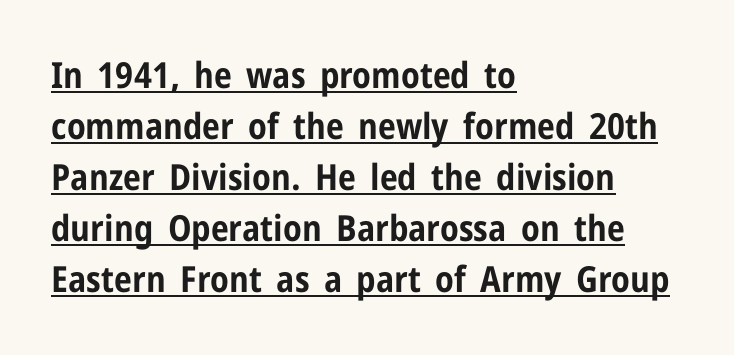
{"serif": "no", "italic": "no", "bold": "yes", "weight": "bold", "width": "condensed", "stroke_contrast": "low", "x_height": "medium", "monospaced": "no", "underline": "yes", "align": "left", "line_spacing": "normal", "line_spacing_ratio": 1.42, "letter_spacing": "normal", "letter_spacing_em": 0.0, "glyph_px": 36}
